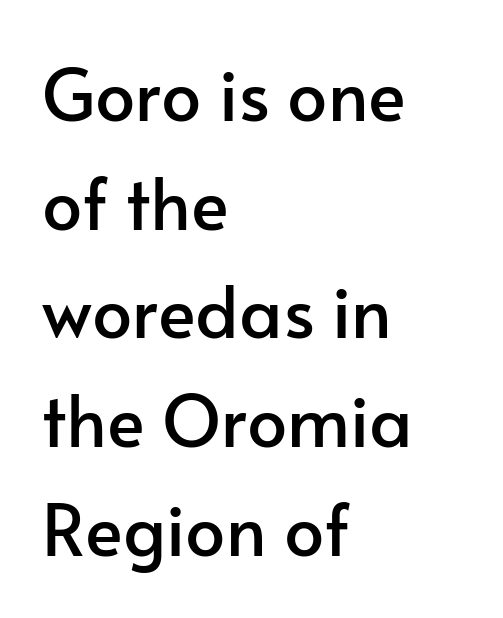
The image shows 71 px sans-serif type, upright; set left-aligned, normal line spacing (1.53x), normal letter spacing, not underlined; low stroke contrast and a small x-height.
